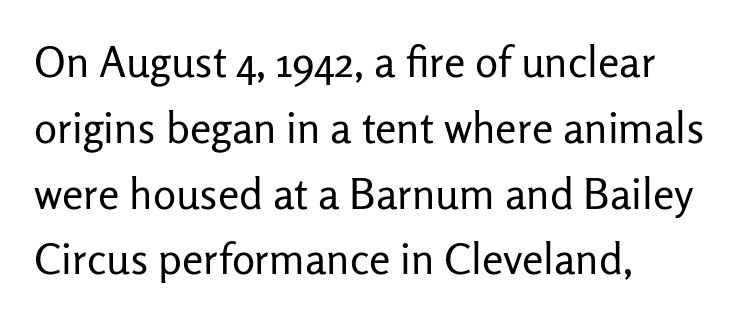
Q: Is the text bold? A: No.
Q: Is the text italic (slanted)? A: No, it is upright.
Q: Is the typeface a serif or a sans-serif typeface? A: Sans-serif.
Q: Is the text underlined? A: No.
Q: How is the paragraph aligned? A: Left-aligned.
Q: Is the spacing between letters normal or unusually wide? A: Normal.
Q: Is the spacing between lines tight, normal or loose? A: Normal.
Q: Width (condensed, normal, or wide)? A: Normal.
Q: Stroke contrast? A: Low.
Q: x-height? A: Medium.
Q: Monospaced? A: No.
